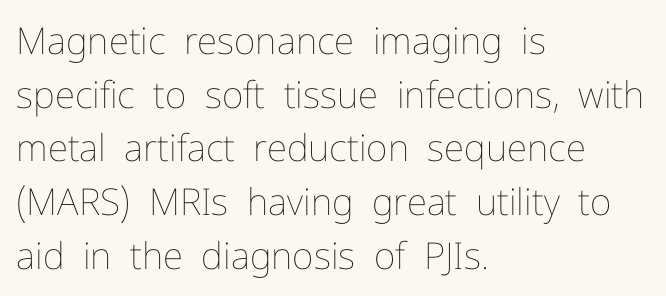
The image shows 37 px thin type, upright; set left-aligned, normal line spacing (1.45x), normal letter spacing, not underlined; low stroke contrast and a medium x-height.
